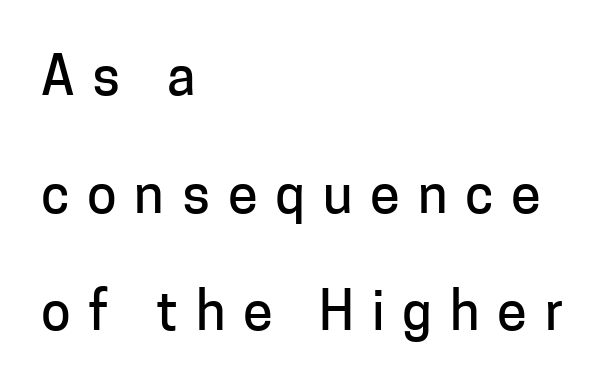
The image shows 54 px sans-serif type, upright; set left-aligned, loose line spacing (2.18x), unusually wide letter spacing (+0.33 em), not underlined; low stroke contrast and a medium x-height.
